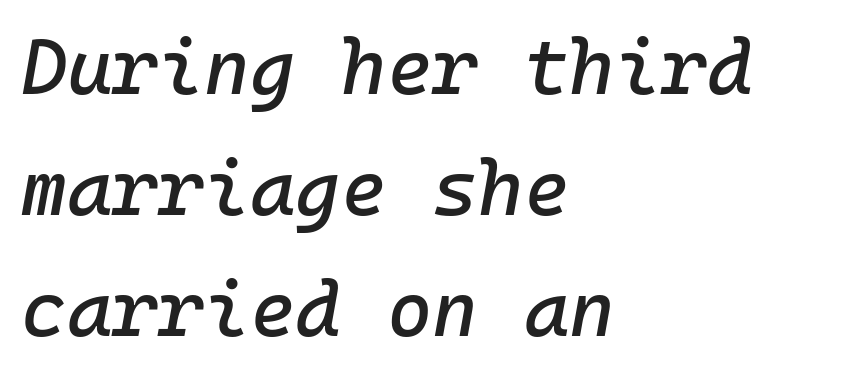
Q: Is the text italic (slanted)? A: Yes, it leans right by about 10 degrees.
Q: Is the text underlined? A: No.
Q: How is the paragraph aligned? A: Left-aligned.
Q: Is the spacing between letters normal or unusually wide? A: Normal.
Q: Is the spacing between lines tight, normal or loose? A: Normal.
Q: Width (condensed, normal, or wide)? A: Normal.
Q: Stroke contrast? A: Low.
Q: x-height? A: Medium.
Q: Monospaced? A: Yes.
